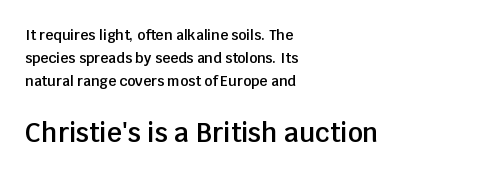
{"italic": "no", "bold": "semi", "underline": "no", "align": "left", "line_spacing": "normal", "line_spacing_ratio": 1.64, "letter_spacing": "normal", "letter_spacing_em": 0.0, "larger_block": "second", "size_ratio": 1.86, "glyph_px": 26}
